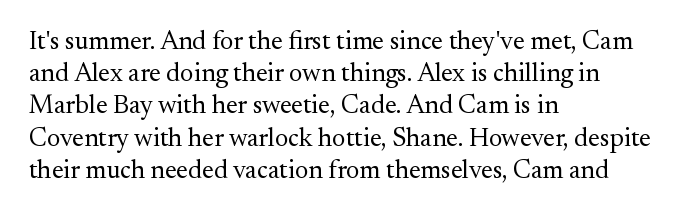
No letter is thick-stroked: the sample isn't bold. The lettering stays uniformly vertical, giving the passage a roman look. This sample uses plain, unmodified letter spacing. These lines stack with their left ends in a neat column. The gap between lines stays unmarked.
